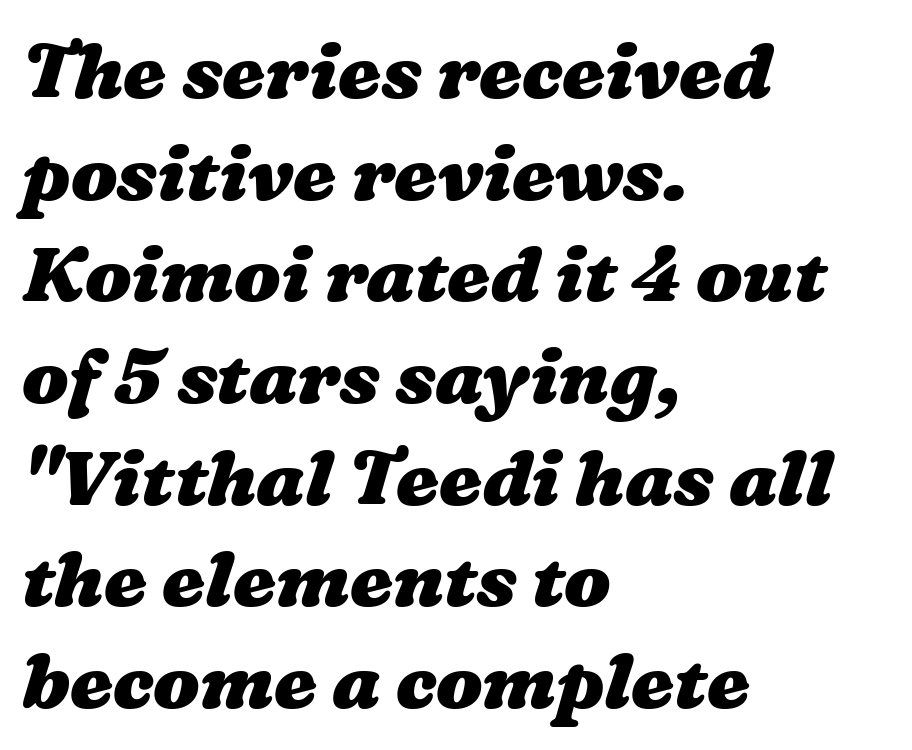
{"bold": "yes", "weight": "heavy", "width": "wide", "stroke_contrast": "medium", "x_height": "medium", "monospaced": "no", "underline": "no", "align": "left", "line_spacing": "normal", "line_spacing_ratio": 1.32, "letter_spacing": "normal", "letter_spacing_em": 0.0, "glyph_px": 77}
